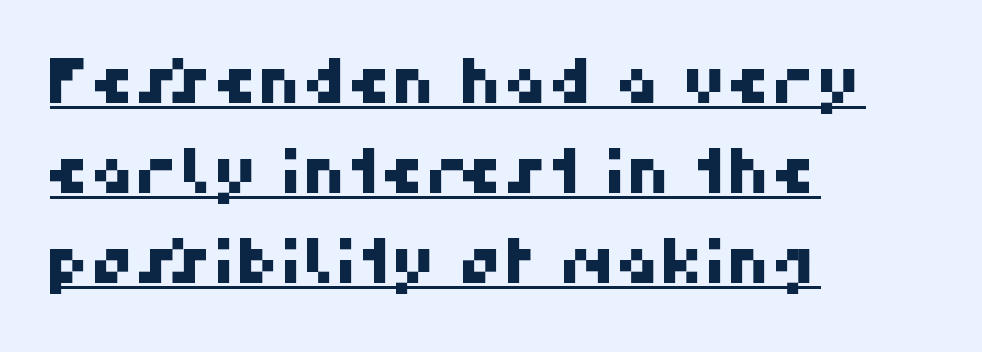
The passage shown is typed in a proportional face where columns would drift. Look at the tracking — it's just the regular setting, nothing added. A student would call this left alignment; a typographer would say flush left, rag right. Is this a sans? Yes — the strokes have no serifs.
